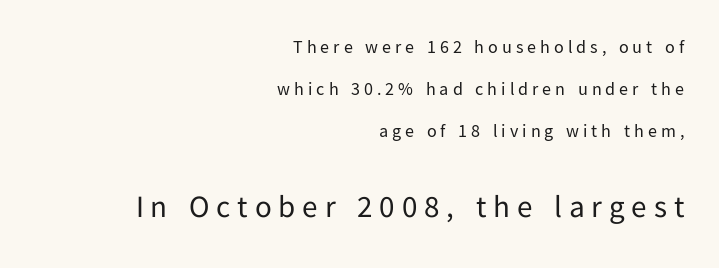
Q: Is the text bold? A: No.
Q: Is the text italic (slanted)? A: No, it is upright.
Q: Is the typeface a serif or a sans-serif typeface? A: Sans-serif.
Q: Is the text underlined? A: No.
Q: How is the paragraph aligned? A: Right-aligned.
Q: Is the spacing between letters normal or unusually wide? A: Unusually wide.
Q: Is the spacing between lines tight, normal or loose? A: Loose.
Q: Which block of text is set in a larger size, the first (top) or the second (bottom)? A: The second (bottom) one.
Q: Width (condensed, normal, or wide)? A: Normal.
Q: Stroke contrast? A: Low.
Q: x-height? A: Medium.
Q: Monospaced? A: No.
